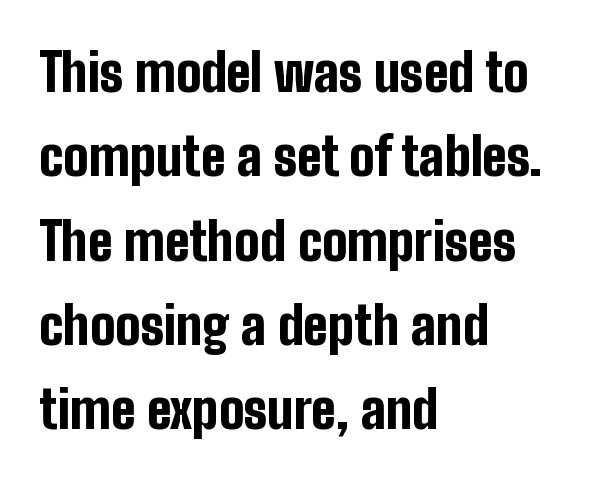
The image shows 53 px bold, condensed sans-serif type, upright; set left-aligned, normal line spacing (1.59x), normal letter spacing, not underlined; low stroke contrast and a medium x-height.
